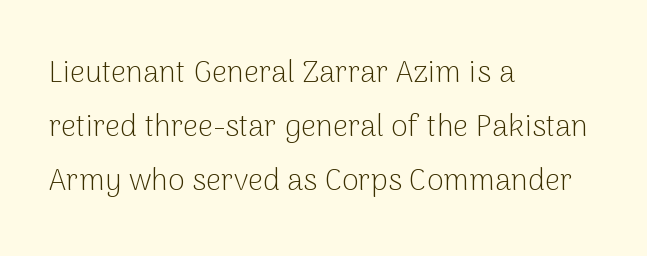
Q: Is the text bold? A: No.
Q: Is the text italic (slanted)? A: No, it is upright.
Q: Is the typeface a serif or a sans-serif typeface? A: Sans-serif.
Q: Is the text underlined? A: No.
Q: How is the paragraph aligned? A: Left-aligned.
Q: Is the spacing between letters normal or unusually wide? A: Normal.
Q: Width (condensed, normal, or wide)? A: Normal.
Q: Stroke contrast? A: Low.
Q: x-height? A: Medium.
Q: Monospaced? A: No.
